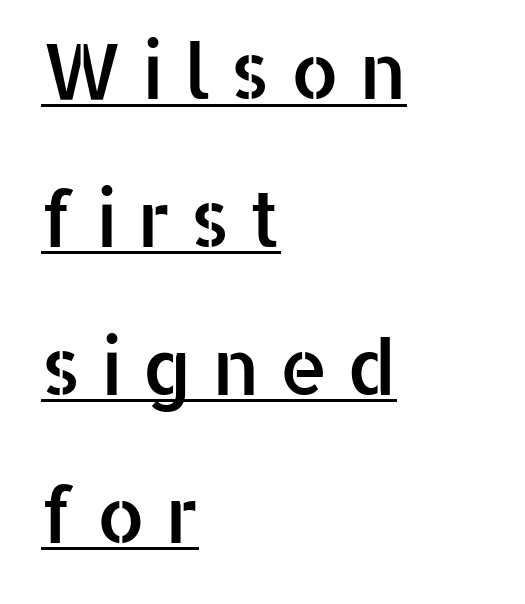
{"serif": "no", "italic": "no", "width": "normal", "stroke_contrast": "low", "x_height": "medium", "monospaced": "no", "underline": "yes", "align": "left", "line_spacing": "loose", "line_spacing_ratio": 1.92, "letter_spacing": "wide", "letter_spacing_em": 0.25, "glyph_px": 77}
